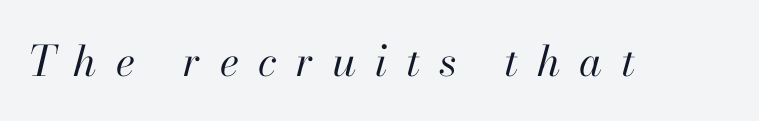
Letters rest on an invisible, unmarked baseline. The face used here is rendered with a markedly widened letterfit. Bold? No — there's no thickening of the strokes. The letters are slanted; this is an italic face. Here the designer chose a conventional face with non-uniform glyph widths.
